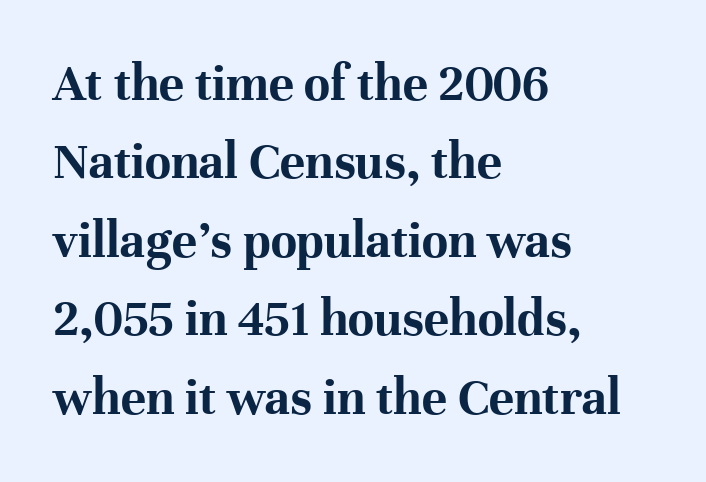
Q: Is the text bold? A: Yes.
Q: Is the text italic (slanted)? A: No, it is upright.
Q: Is the typeface a serif or a sans-serif typeface? A: Serif.
Q: Is the text underlined? A: No.
Q: How is the paragraph aligned? A: Left-aligned.
Q: Is the spacing between letters normal or unusually wide? A: Normal.
Q: Is the spacing between lines tight, normal or loose? A: Normal.
Q: Width (condensed, normal, or wide)? A: Normal.
Q: Stroke contrast? A: High.
Q: x-height? A: Medium.
Q: Monospaced? A: No.
